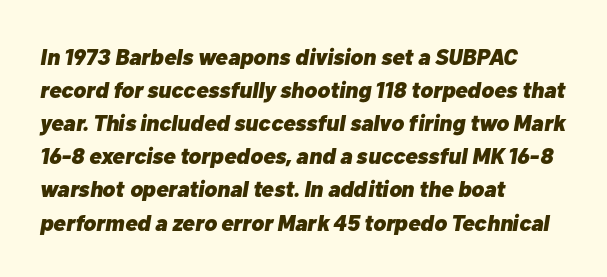
{"italic": "yes", "lean": "right", "slant_degrees": 10, "bold": "yes", "underline": "no", "align": "left", "line_spacing": "normal", "line_spacing_ratio": 1.44, "letter_spacing": "normal", "letter_spacing_em": 0.0, "glyph_px": 23}
